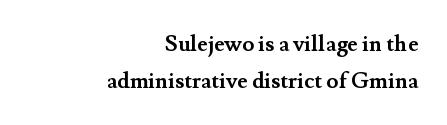
Q: Is the text bold? A: Yes.
Q: Is the text italic (slanted)? A: No, it is upright.
Q: Is the text underlined? A: No.
Q: How is the paragraph aligned? A: Right-aligned.
Q: Is the spacing between letters normal or unusually wide? A: Normal.
Q: Is the spacing between lines tight, normal or loose? A: Normal.
